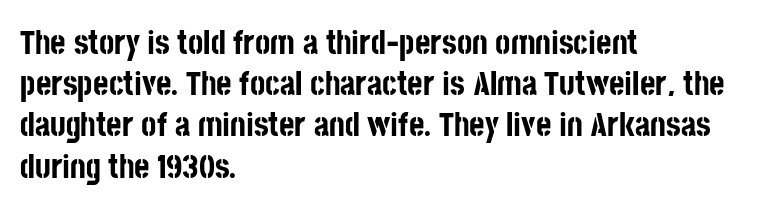
The image shows 33 px bold, condensed sans-serif type, upright; set left-aligned, normal line spacing (1.25x), normal letter spacing, not underlined; low stroke contrast and a large x-height.
